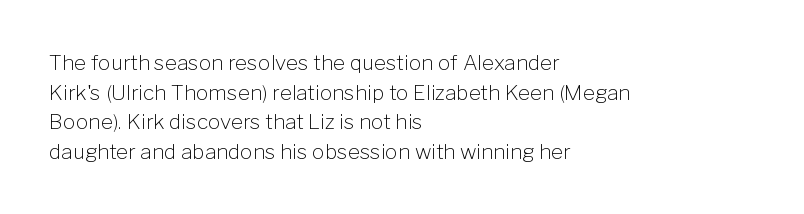
The image shows 21 px text type, upright; set left-aligned, normal line spacing (1.41x), normal letter spacing, not underlined.
